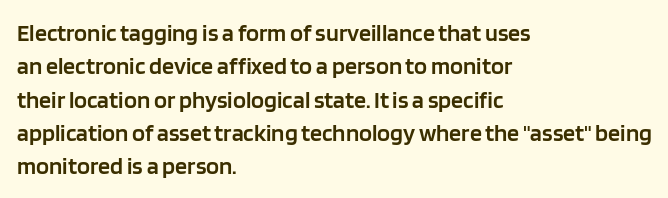
Q: Is the text bold? A: Semi-bold.
Q: Is the text italic (slanted)? A: No, it is upright.
Q: Is the text underlined? A: No.
Q: How is the paragraph aligned? A: Left-aligned.
Q: Is the spacing between letters normal or unusually wide? A: Normal.
Q: Is the spacing between lines tight, normal or loose? A: Normal.
